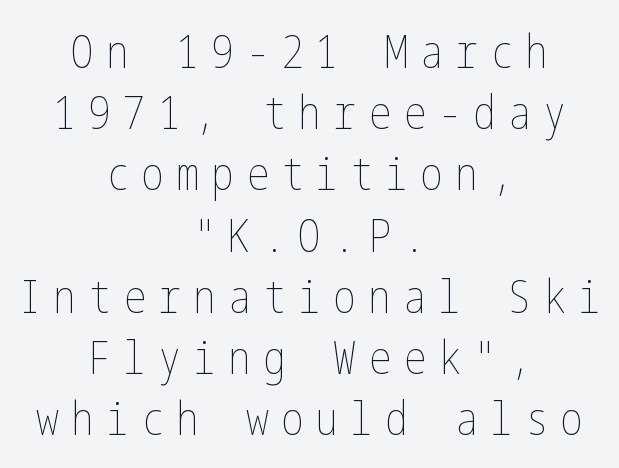
Regular leading. Posture: straight, roman, zero tilt. The rendering positions every line midway between the sides. Unbolded letterforms with no extra heft. Inter-character spacing is expanded well beyond the font's built-in metrics. This rendering features lettering with no underline.
